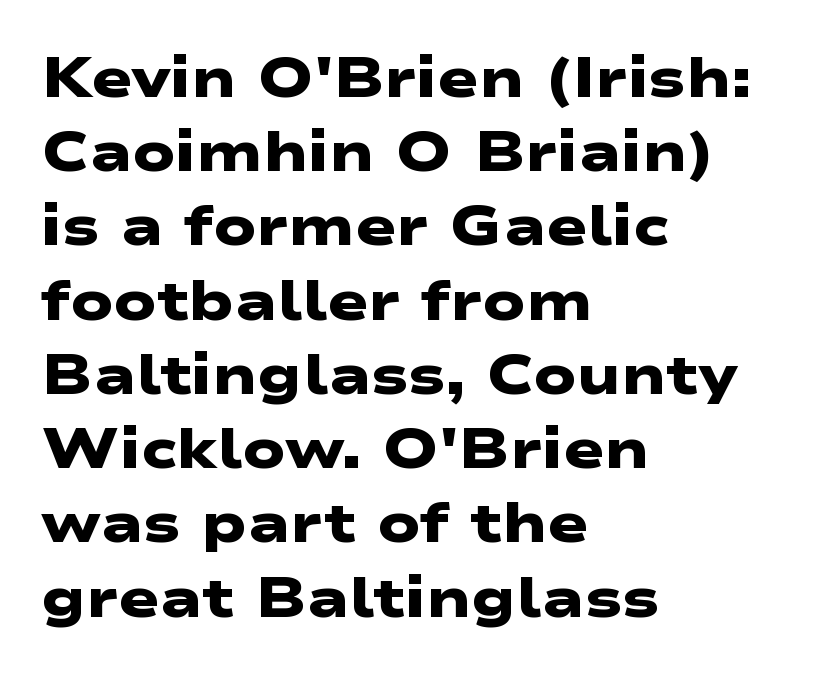
{"serif": "no", "bold": "yes", "weight": "heavy", "width": "wide", "stroke_contrast": "low", "x_height": "medium", "monospaced": "no", "underline": "no", "align": "left", "line_spacing": "normal", "line_spacing_ratio": 1.35, "letter_spacing": "normal", "letter_spacing_em": 0.0, "glyph_px": 55}
